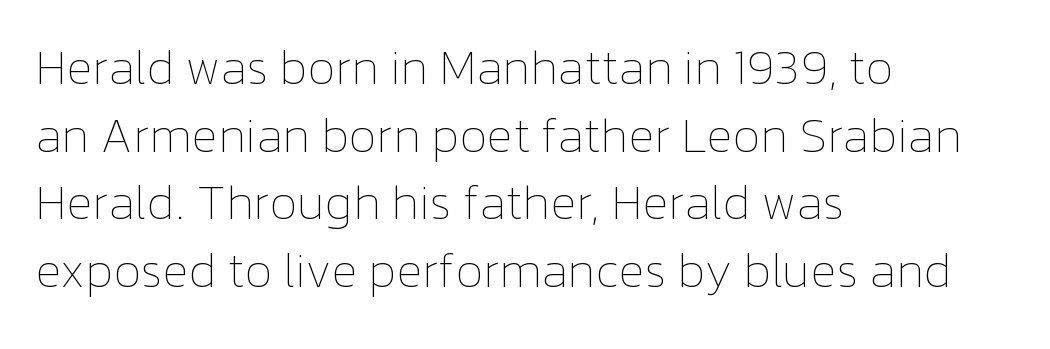
The image shows 49 px thin type, upright; set left-aligned, normal line spacing (1.38x), normal letter spacing, not underlined; low stroke contrast and a medium x-height.
